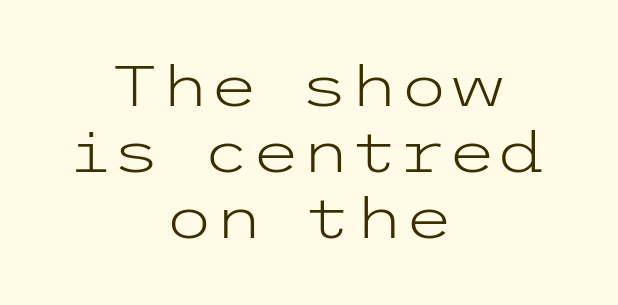
The font is comparable to plain body text, perhaps lighter. No extra tracking has been applied to these lines. The string is rendered with underlining switched off. The glyphs in this specimen are sans serif. Reading down the block, each line starts at a different indent, mirrored at its end.
